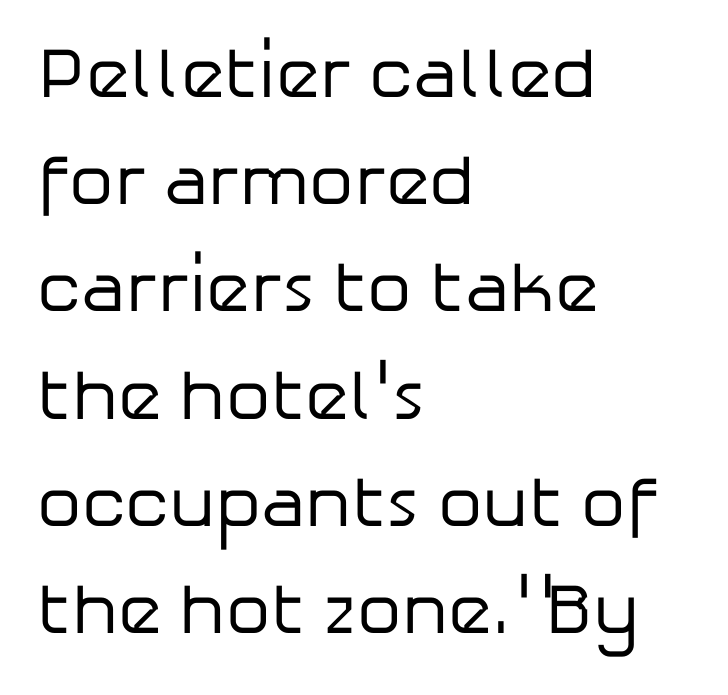
Q: Is the text bold? A: No.
Q: Is the text italic (slanted)? A: No, it is upright.
Q: Is the typeface a serif or a sans-serif typeface? A: Sans-serif.
Q: Is the text underlined? A: No.
Q: How is the paragraph aligned? A: Left-aligned.
Q: Is the spacing between letters normal or unusually wide? A: Normal.
Q: Is the spacing between lines tight, normal or loose? A: Normal.
Q: Width (condensed, normal, or wide)? A: Normal.
Q: Stroke contrast? A: Low.
Q: x-height? A: Medium.
Q: Monospaced? A: No.
